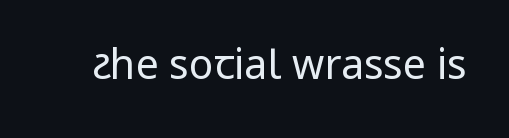
{"serif": "no", "italic": "no", "bold": "no", "weight": "regular", "width": "condensed", "stroke_contrast": "low", "underline": "no", "letter_spacing": "normal", "letter_spacing_em": 0.0, "glyph_px": 41}
